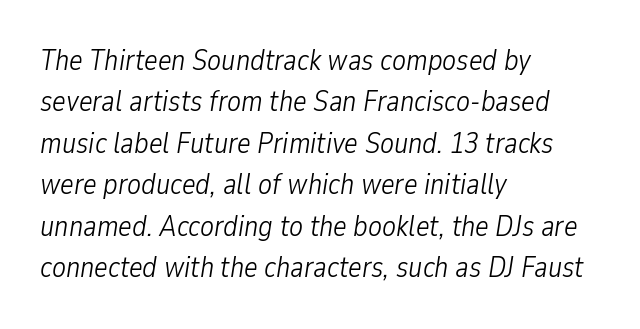
Q: Is the text bold? A: No.
Q: Is the text italic (slanted)? A: Yes, it leans right by about 9 degrees.
Q: Is the text underlined? A: No.
Q: How is the paragraph aligned? A: Left-aligned.
Q: Is the spacing between letters normal or unusually wide? A: Normal.
Q: Is the spacing between lines tight, normal or loose? A: Normal.
Q: Width (condensed, normal, or wide)? A: Condensed.
Q: Stroke contrast? A: Low.
Q: x-height? A: Medium.
Q: Monospaced? A: No.
